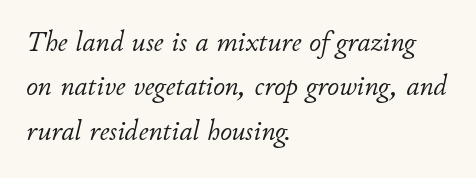
The rendering uses natural spacing where letterforms have individual widths. The passage shown is not bold in any degree. Glyph-to-glyph distance matches everyday printed text. Beneath every word, the page is bare. The passage shown leans; its letterforms are oblique. In terms of leading, this rendering sits right in the middle.
